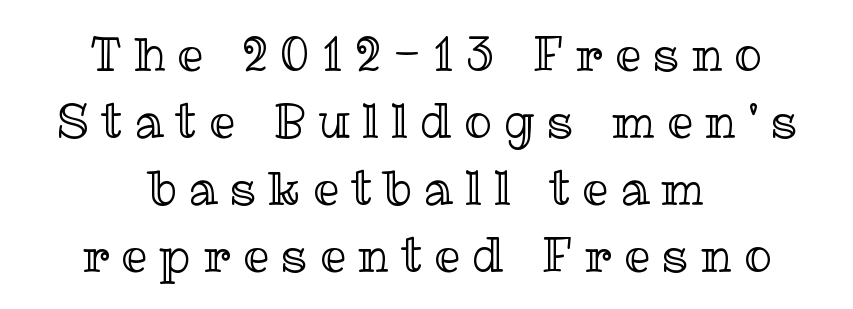
{"italic": "no", "width": "normal", "x_height": "medium", "monospaced": "no", "underline": "no", "align": "center", "line_spacing": "normal", "line_spacing_ratio": 1.46, "letter_spacing": "wide", "letter_spacing_em": 0.27, "glyph_px": 46}
